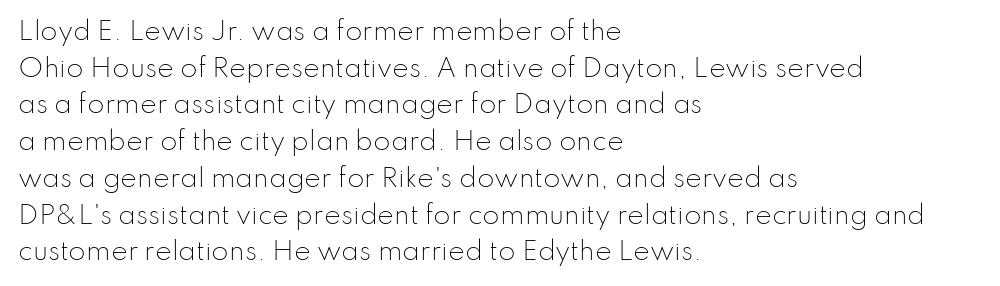
Weight: in the light-to-regular range. In CSS terms this would be text-align: left. The letters stand straight up with perfectly vertical stems. Each new line begins a customary step beneath the previous one. Characters follow at the spacing the type designer built in.
